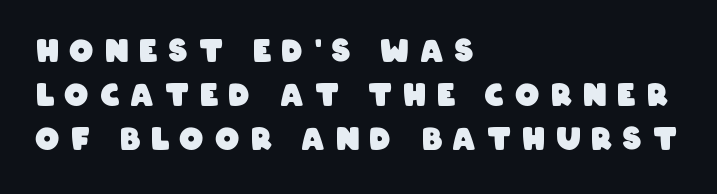
Q: Is the text bold? A: Yes.
Q: Is the typeface a serif or a sans-serif typeface? A: Sans-serif.
Q: Is the text underlined? A: No.
Q: How is the paragraph aligned? A: Left-aligned.
Q: Is the spacing between letters normal or unusually wide? A: Unusually wide.
Q: Is the spacing between lines tight, normal or loose? A: Normal.
Q: Width (condensed, normal, or wide)? A: Condensed.
Q: Stroke contrast? A: Low.
Q: x-height? A: Large.
Q: Monospaced? A: No.
